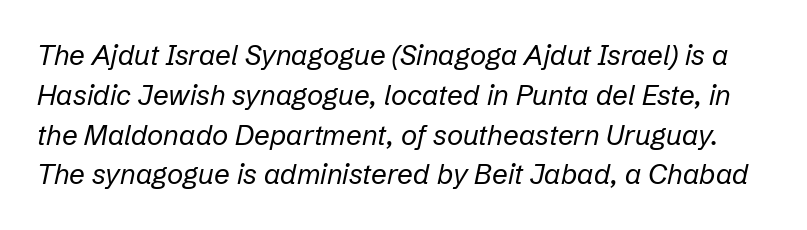
Q: Is the text bold? A: No.
Q: Is the text italic (slanted)? A: Yes, it leans right by about 12 degrees.
Q: Is the text underlined? A: No.
Q: Is the spacing between letters normal or unusually wide? A: Normal.
Q: Is the spacing between lines tight, normal or loose? A: Normal.
Q: Width (condensed, normal, or wide)? A: Normal.
Q: Stroke contrast? A: Low.
Q: x-height? A: Medium.
Q: Monospaced? A: No.
